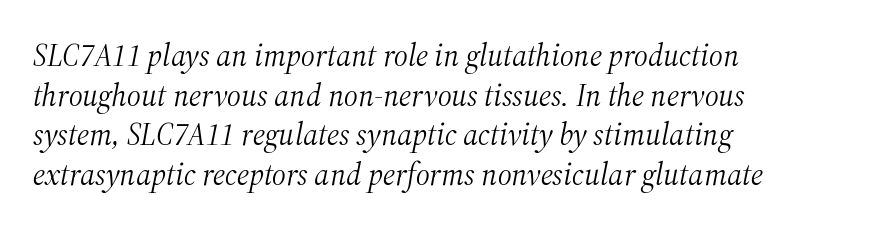
{"serif": "yes", "italic": "yes", "lean": "right", "slant_degrees": 12, "bold": "no", "weight": "light", "width": "normal", "stroke_contrast": "medium", "x_height": "medium", "monospaced": "no", "underline": "no", "align": "left", "line_spacing": "normal", "line_spacing_ratio": 1.28, "letter_spacing": "normal", "letter_spacing_em": 0.0, "glyph_px": 31}
